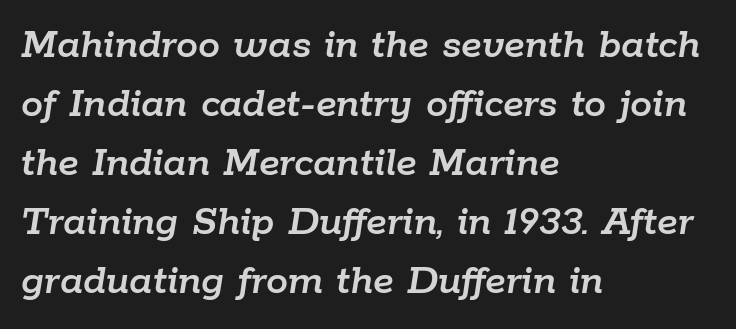
The image shows 44 px text type, italic (leaning right); set left-aligned, normal line spacing (1.34x), normal letter spacing, not underlined; low stroke contrast and a medium x-height.
